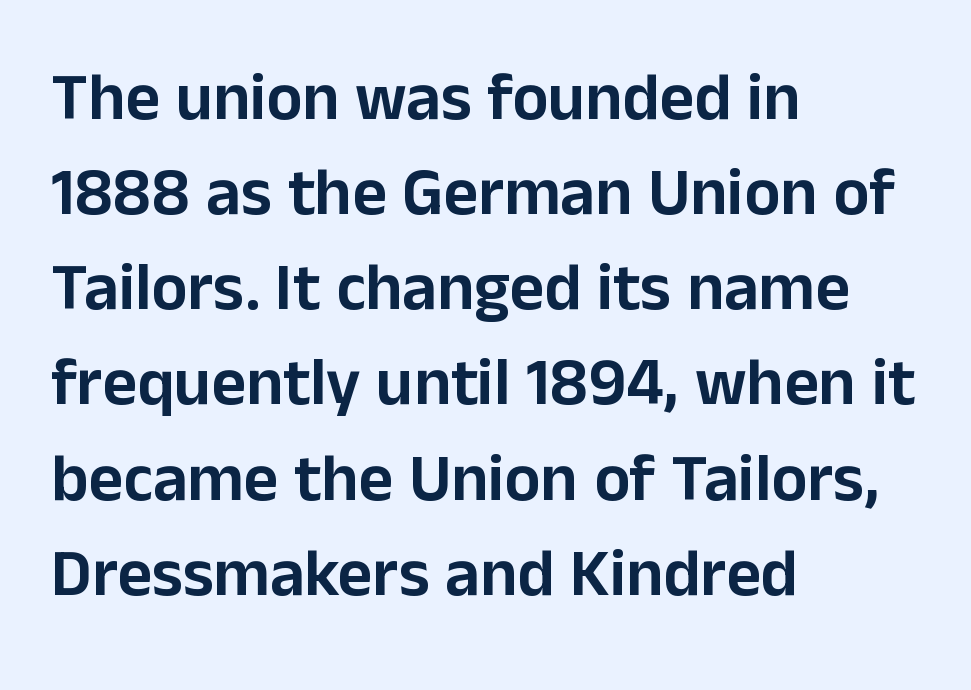
The image shows 67 px sans-serif type, upright; set left-aligned, normal line spacing (1.42x), normal letter spacing, not underlined; low stroke contrast and a medium x-height.
